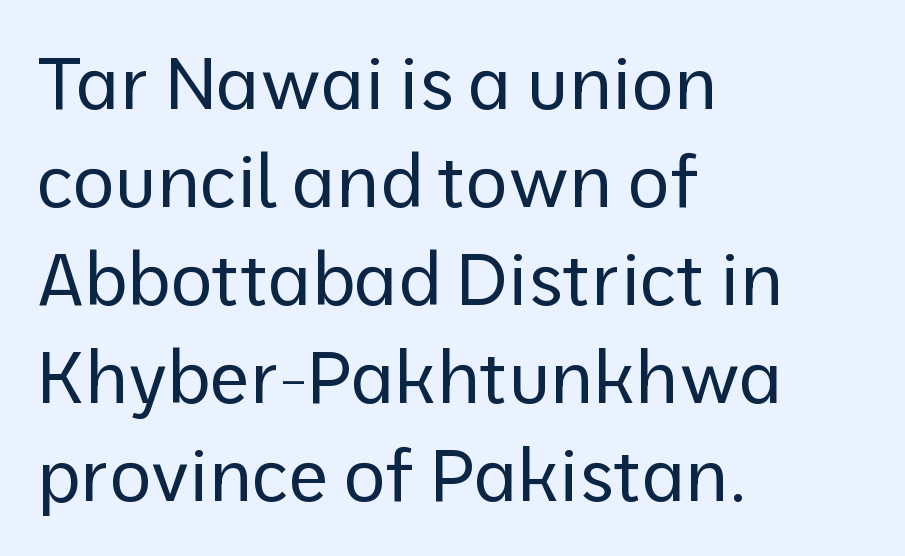
{"serif": "no", "italic": "no", "bold": "no", "weight": "regular", "width": "normal", "stroke_contrast": "low", "x_height": "medium", "monospaced": "no", "underline": "no", "align": "left", "line_spacing": "normal", "line_spacing_ratio": 1.36, "letter_spacing": "normal", "letter_spacing_em": 0.0, "glyph_px": 72}
